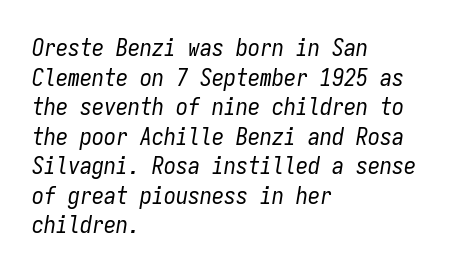
Does extra space separate the letters? No, they use regular spacing. This sample is left-justified, so line endings fall wherever the words run out. This is not heavy type; no bold has been used. Is the type slanted? Yes — the strokes lean at a clear angle. Glance below the letters and you will spot only blank space.
